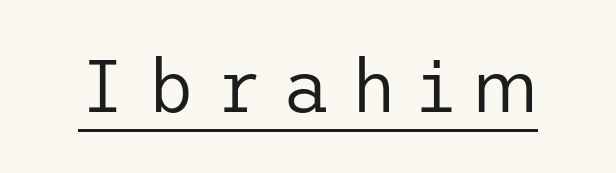
Compared with undecorated copy, this sample adds a rule below the words. Is the stroke heavy? The answer is a plain regular-or-lighter. Each word looks stretched out because of the extra space between its letters. Are there feet on the stems? There aren't — it's a sans. The axis of the letterforms is exactly vertical.
